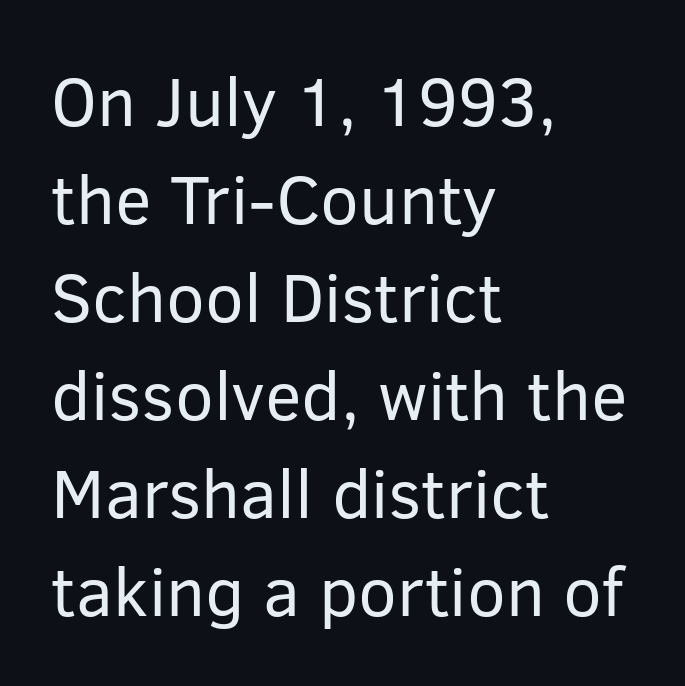
Q: Is the text bold? A: No.
Q: Is the text italic (slanted)? A: No, it is upright.
Q: Is the typeface a serif or a sans-serif typeface? A: Sans-serif.
Q: Is the text underlined? A: No.
Q: How is the paragraph aligned? A: Left-aligned.
Q: Is the spacing between letters normal or unusually wide? A: Normal.
Q: Is the spacing between lines tight, normal or loose? A: Normal.
Q: Width (condensed, normal, or wide)? A: Normal.
Q: Stroke contrast? A: Low.
Q: x-height? A: Medium.
Q: Monospaced? A: No.
